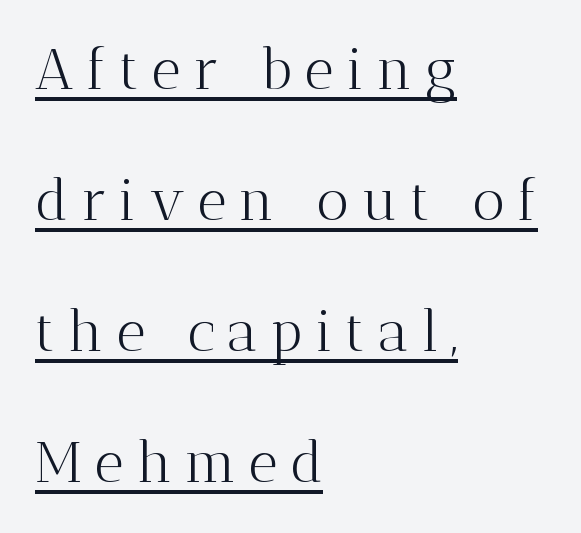
The image shows 57 px light serif type, upright; set left-aligned, loose line spacing (2.3x), unusually wide letter spacing (+0.22 em), underlined; medium stroke contrast and a medium x-height.
